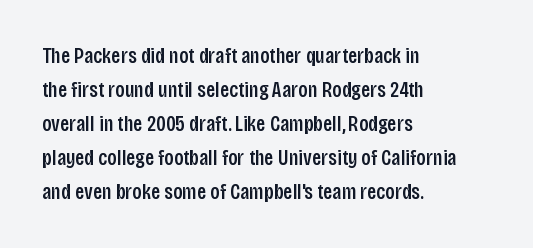
The image shows 22 px text type, upright; set left-aligned, normal line spacing (1.55x), normal letter spacing, not underlined.
